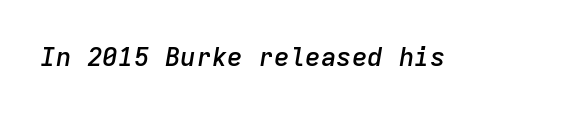
The image shows 26 px text type, italic (leaning right); set normal letter spacing, not underlined.
